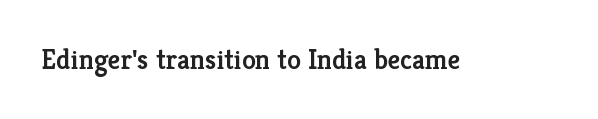
Underline: absent. The strokes are fattened partway — semibold, not bold. Varying glyph widths throughout — classic text-font behaviour. Stroke terminals: seriffed.
